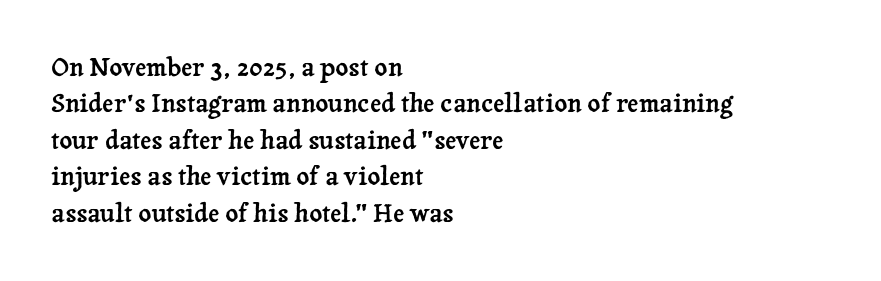
Plain, unruled lines of type. The type is set solid horizontally, with unmodified tracking. Tall strokes in this sample are plumb rather than angled. Regarding leading, the lines here are spaced in the standard way.
